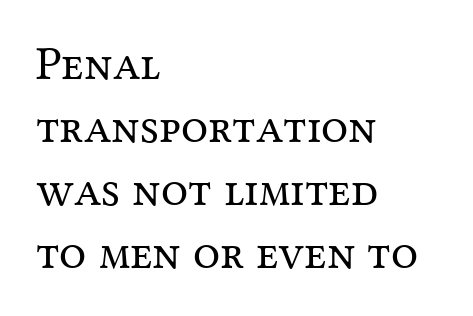
Q: Is the text bold? A: No.
Q: Is the text italic (slanted)? A: No, it is upright.
Q: Is the typeface a serif or a sans-serif typeface? A: Serif.
Q: Is the text underlined? A: No.
Q: How is the paragraph aligned? A: Left-aligned.
Q: Is the spacing between letters normal or unusually wide? A: Normal.
Q: Is the spacing between lines tight, normal or loose? A: Normal.
Q: Width (condensed, normal, or wide)? A: Normal.
Q: Stroke contrast? A: Medium.
Q: x-height? A: Medium.
Q: Monospaced? A: No.
